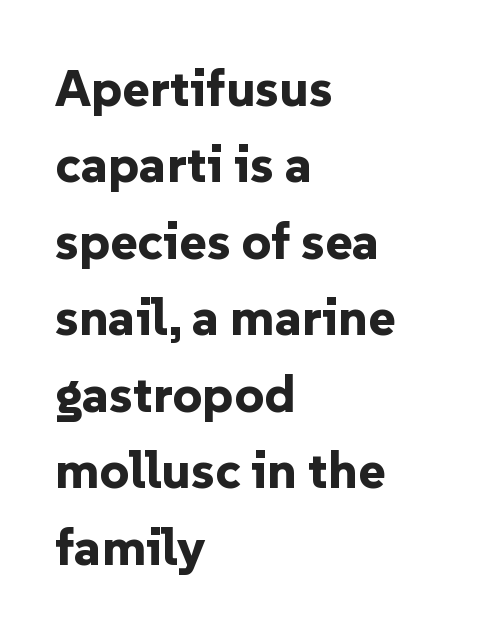
Quick note: interline space is typical. Type style note: lacks serifs. In terms of letterspacing, this is plain default setting. The passage shown is typed in a proportional face where columns would drift. Do the letters lean? They stand straight. Each line starts at the same left margin while the right side varies.
